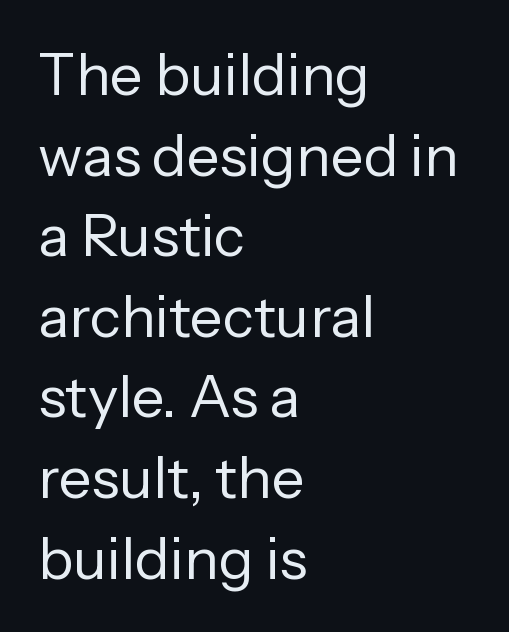
Q: Is the text bold? A: No.
Q: Is the text italic (slanted)? A: No, it is upright.
Q: Is the typeface a serif or a sans-serif typeface? A: Sans-serif.
Q: Is the text underlined? A: No.
Q: How is the paragraph aligned? A: Left-aligned.
Q: Is the spacing between letters normal or unusually wide? A: Normal.
Q: Is the spacing between lines tight, normal or loose? A: Normal.
Q: Width (condensed, normal, or wide)? A: Normal.
Q: Stroke contrast? A: Low.
Q: x-height? A: Medium.
Q: Monospaced? A: No.
